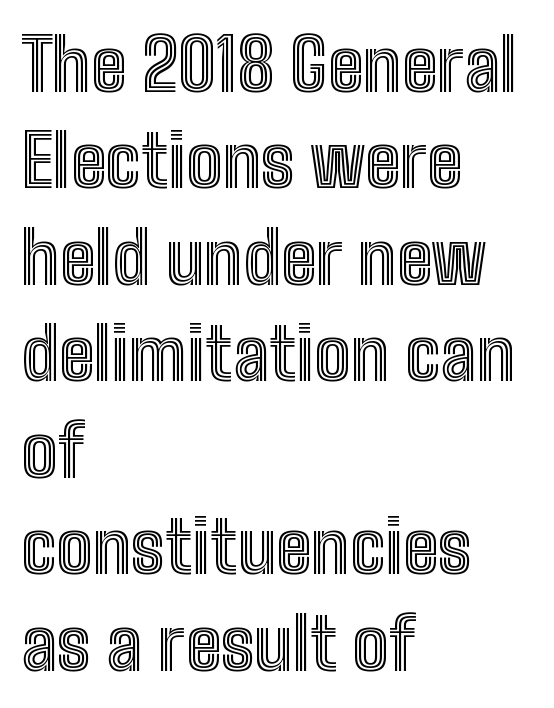
Caption: multi-line text, flush left, ragged right. Caption: standard tracking, unaltered. Honestly, the row spacing looks completely unremarkable. Plain, unruled lines of type. This sample has the flowing, uneven cadence of proportional lettering.
